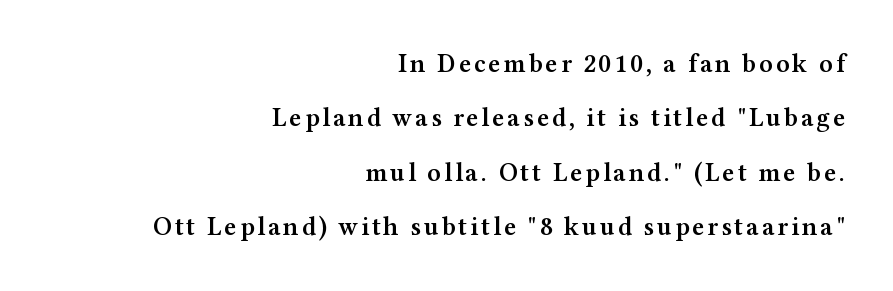
Q: Is the text bold? A: Semi-bold.
Q: Is the text italic (slanted)? A: No, it is upright.
Q: Is the text underlined? A: No.
Q: How is the paragraph aligned? A: Right-aligned.
Q: Is the spacing between lines tight, normal or loose? A: Loose.
